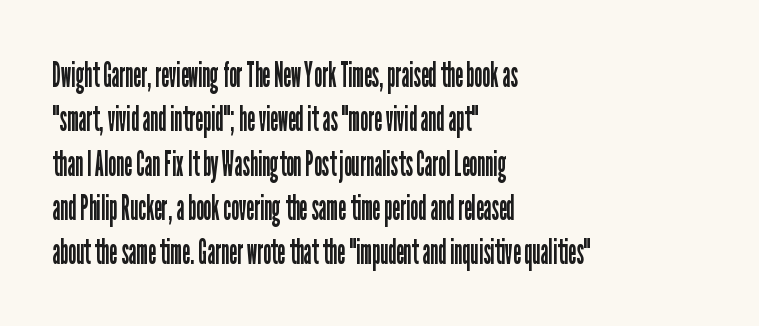
The image shows 36 px regular-weight, condensed sans-serif type, upright; set left-aligned, line spacing 1.23x, normal letter spacing, not underlined; low stroke contrast and a medium x-height.
